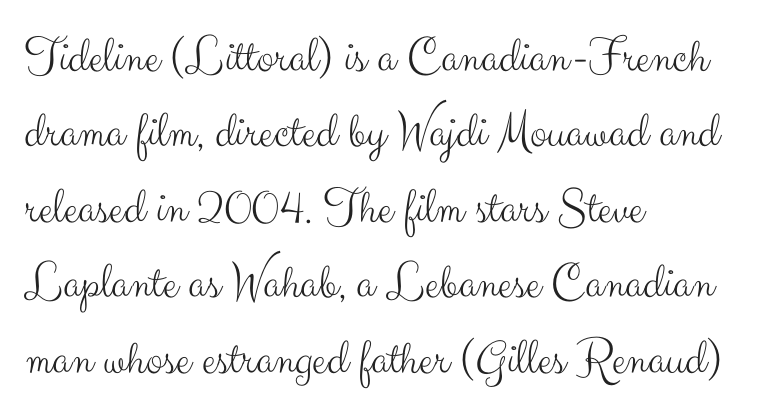
The image shows 51 px light sans-serif type; set left-aligned, normal line spacing (1.48x), normal letter spacing, not underlined; medium stroke contrast and a small x-height.
